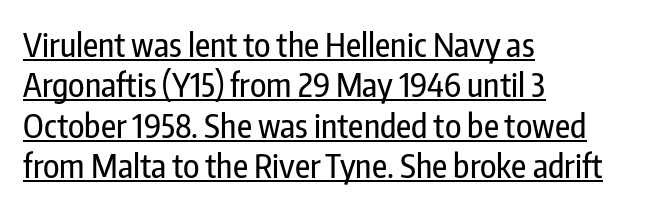
{"serif": "no", "italic": "no", "width": "condensed", "stroke_contrast": "low", "x_height": "medium", "monospaced": "no", "underline": "yes", "align": "left", "line_spacing_ratio": 1.22, "letter_spacing": "normal", "letter_spacing_em": 0.0, "glyph_px": 33}
